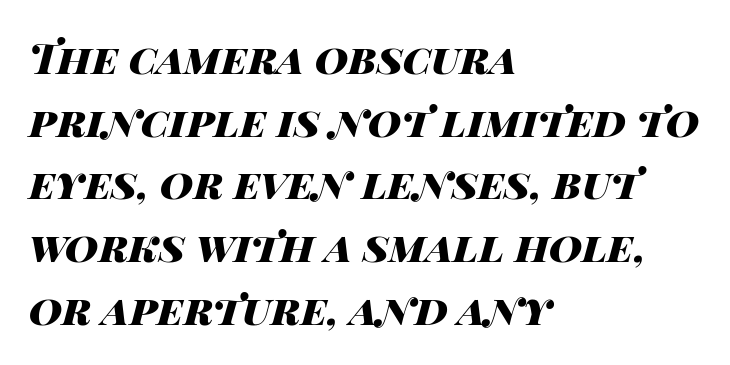
{"italic": "yes", "lean": "right", "slant_degrees": 14, "bold": "yes", "weight": "heavy", "width": "wide", "stroke_contrast": "high", "x_height": "large", "monospaced": "no", "underline": "no", "align": "left", "line_spacing": "normal", "line_spacing_ratio": 1.53, "letter_spacing": "normal", "letter_spacing_em": 0.0, "glyph_px": 41}
